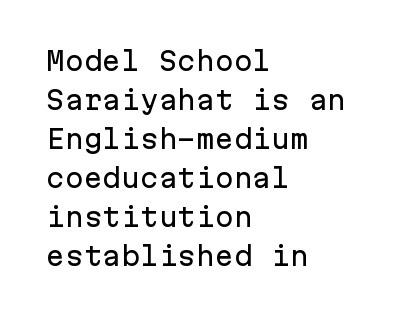
The image shows 25 px text type, upright; set left-aligned, normal line spacing (1.56x), normal letter spacing, not underlined.
